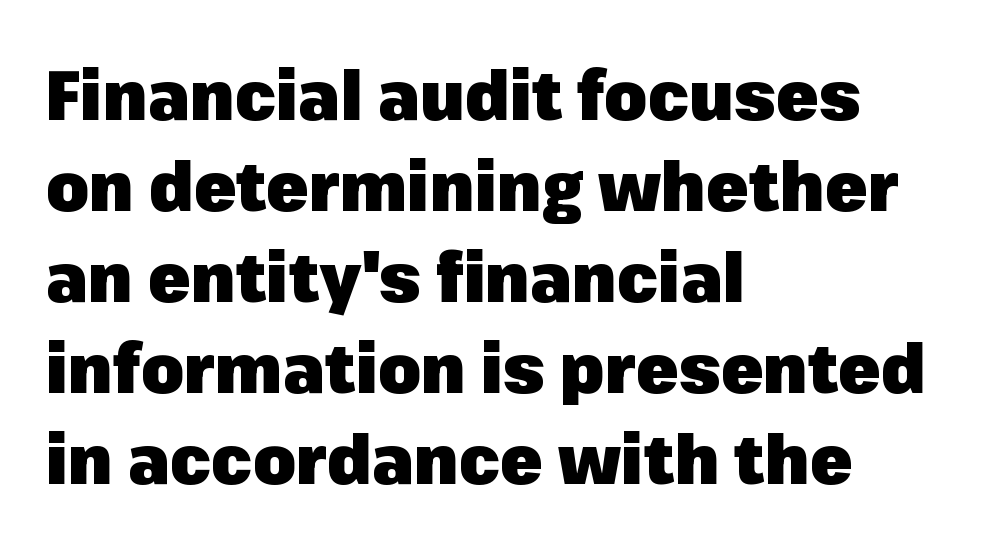
The image shows 69 px heavy sans-serif type, upright; set left-aligned, normal line spacing (1.32x), normal letter spacing, not underlined; low stroke contrast and a medium x-height.
